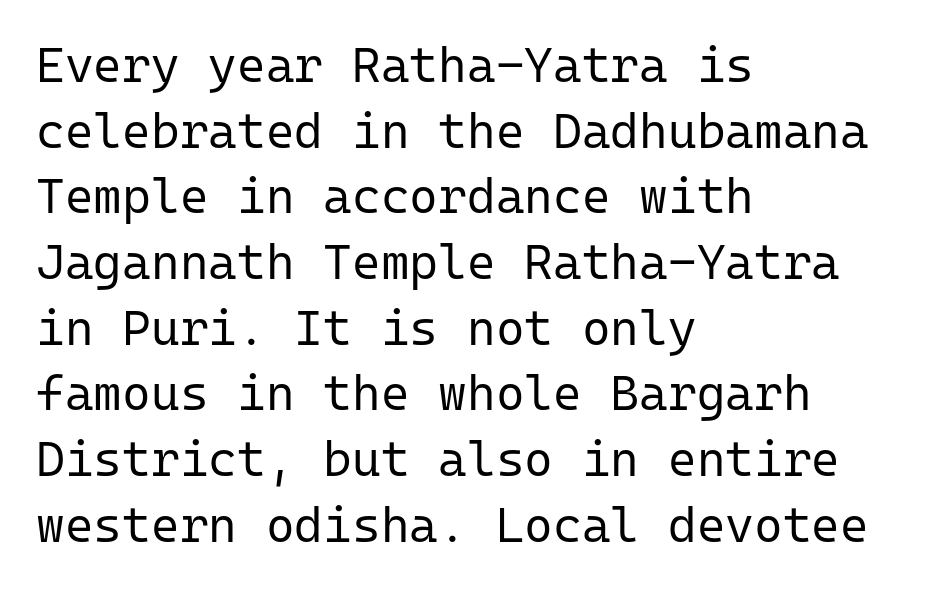
Is this a heavy cut? Hardly; it is regular or lighter. Spacing verdict: monospaced, one width for all characters. The area under the type is left untouched. These lines were composed using upright roman letters.
